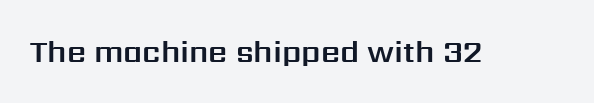
{"serif": "no", "italic": "no", "width": "normal", "stroke_contrast": "medium", "x_height": "medium", "monospaced": "no", "underline": "no", "letter_spacing": "normal", "letter_spacing_em": 0.0, "glyph_px": 30}
